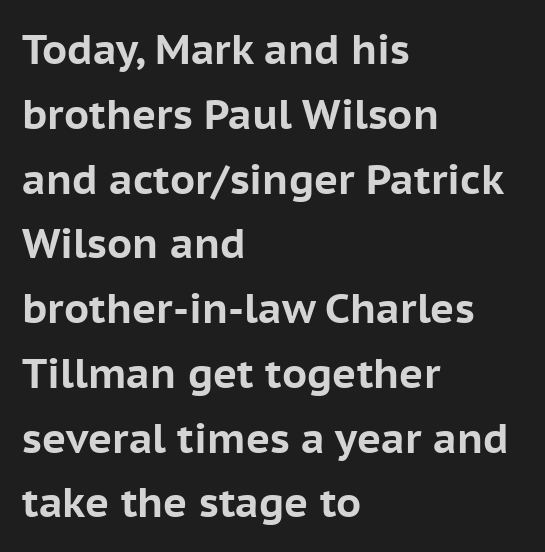
{"serif": "no", "italic": "no", "bold": "yes", "weight": "bold", "width": "normal", "stroke_contrast": "low", "x_height": "medium", "monospaced": "no", "underline": "no", "align": "left", "line_spacing": "normal", "line_spacing_ratio": 1.58, "letter_spacing": "normal", "letter_spacing_em": 0.0, "glyph_px": 41}
